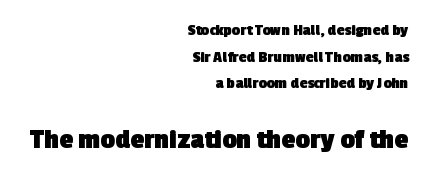
Q: Is the text bold? A: Yes.
Q: Is the typeface a serif or a sans-serif typeface? A: Sans-serif.
Q: Is the text underlined? A: No.
Q: How is the paragraph aligned? A: Right-aligned.
Q: Is the spacing between letters normal or unusually wide? A: Normal.
Q: Is the spacing between lines tight, normal or loose? A: Normal.
Q: Which block of text is set in a larger size, the first (top) or the second (bottom)? A: The second (bottom) one.
Q: Width (condensed, normal, or wide)? A: Normal.
Q: x-height? A: Medium.
Q: Monospaced? A: No.
